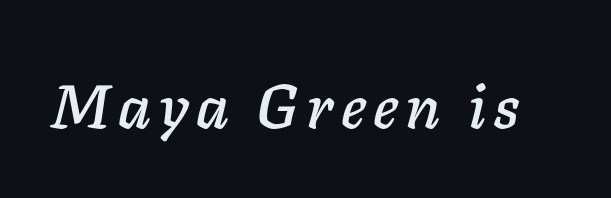
{"italic": "yes", "lean": "right", "slant_degrees": 11, "width": "normal", "stroke_contrast": "low", "x_height": "medium", "monospaced": "no", "underline": "no", "glyph_px": 62}
